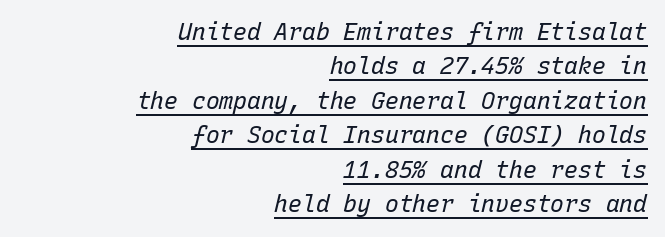
The image shows 23 px text type, italic (leaning right); set right-aligned, normal line spacing (1.5x), normal letter spacing, underlined.
